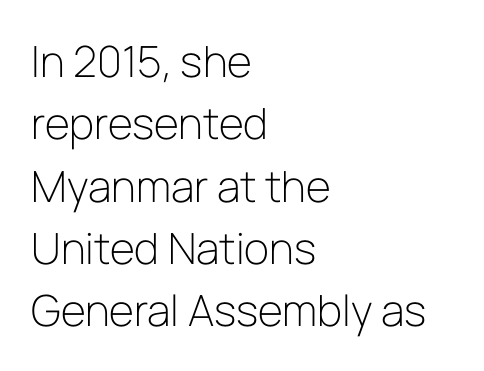
The image shows 43 px light sans-serif type, upright; set left-aligned, normal line spacing (1.45x), normal letter spacing, not underlined; low stroke contrast and a medium x-height.
